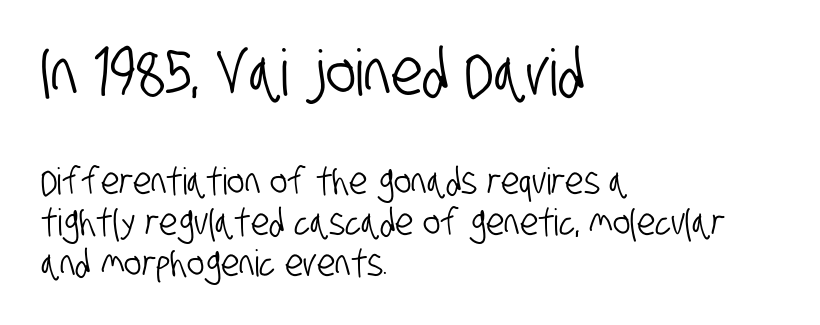
{"serif": "no", "width": "condensed", "stroke_contrast": "low", "x_height": "large", "monospaced": "no", "underline": "no", "align": "left", "line_spacing": "tight", "line_spacing_ratio": 1.11, "letter_spacing": "normal", "letter_spacing_em": 0.0, "larger_block": "first", "size_ratio": 1.73, "glyph_px": 64}
